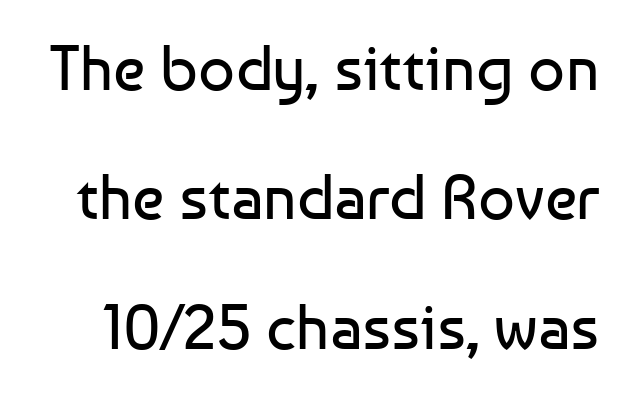
The vertical gap from one line to the next is large. On a weight scale, this lands at 450 or below. Note the varied advance widths — an 'i' is clearly narrower than an 'm'. Each letter's strokes conclude bluntly, with no projecting serifs.
